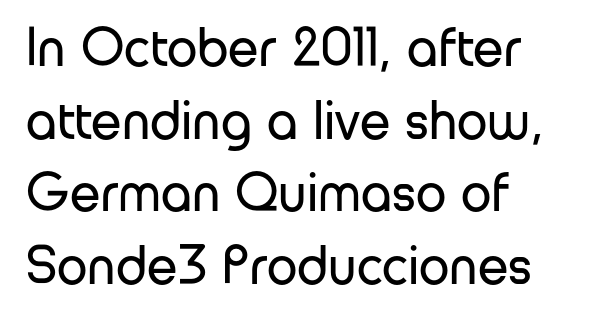
Q: Is the text bold? A: No.
Q: Is the text italic (slanted)? A: No, it is upright.
Q: Is the typeface a serif or a sans-serif typeface? A: Sans-serif.
Q: Is the text underlined? A: No.
Q: How is the paragraph aligned? A: Left-aligned.
Q: Is the spacing between letters normal or unusually wide? A: Normal.
Q: Is the spacing between lines tight, normal or loose? A: Normal.
Q: Width (condensed, normal, or wide)? A: Normal.
Q: Stroke contrast? A: Low.
Q: x-height? A: Medium.
Q: Monospaced? A: No.
